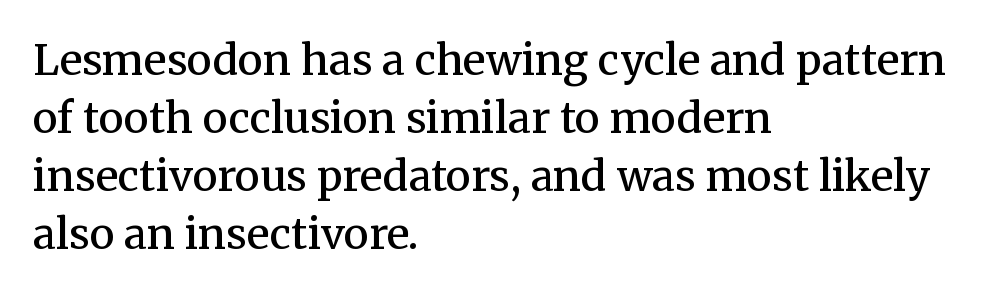
{"serif": "yes", "italic": "no", "bold": "semi", "weight": "semibold", "width": "normal", "stroke_contrast": "medium", "x_height": "medium", "monospaced": "no", "underline": "no", "align": "left", "line_spacing": "normal", "line_spacing_ratio": 1.38, "letter_spacing": "normal", "letter_spacing_em": 0.0, "glyph_px": 42}
